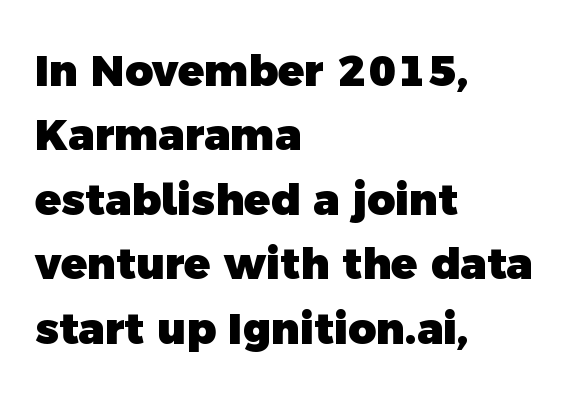
The image shows 43 px heavy sans-serif type; set left-aligned, normal line spacing (1.5x), normal letter spacing, not underlined; a medium x-height.
